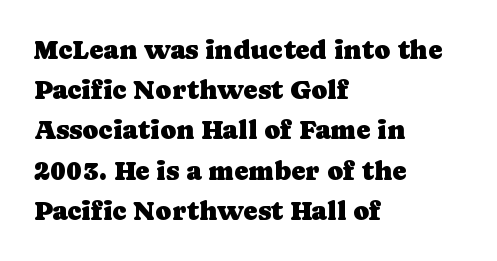
Q: Is the text italic (slanted)? A: No, it is upright.
Q: Is the text underlined? A: No.
Q: How is the paragraph aligned? A: Left-aligned.
Q: Is the spacing between letters normal or unusually wide? A: Normal.
Q: Is the spacing between lines tight, normal or loose? A: Normal.
